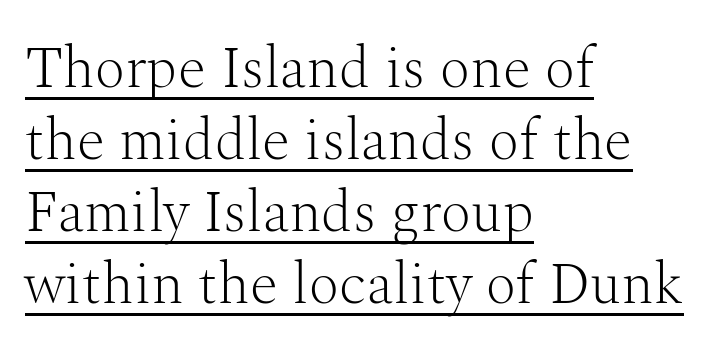
Q: Is the text bold? A: No.
Q: Is the text italic (slanted)? A: No, it is upright.
Q: Is the typeface a serif or a sans-serif typeface? A: Serif.
Q: Is the text underlined? A: Yes.
Q: How is the paragraph aligned? A: Left-aligned.
Q: Is the spacing between letters normal or unusually wide? A: Normal.
Q: Width (condensed, normal, or wide)? A: Normal.
Q: Stroke contrast? A: Medium.
Q: x-height? A: Medium.
Q: Monospaced? A: No.
